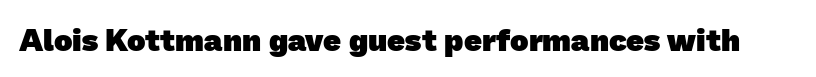
A sans-serif font was chosen for this passage. Varying glyph widths throughout — classic text-font behaviour. Typographic density is high because the face is bold. Spacing between characters is what you'd get straight out of the box. Descender tails drop into unmarked territory.
